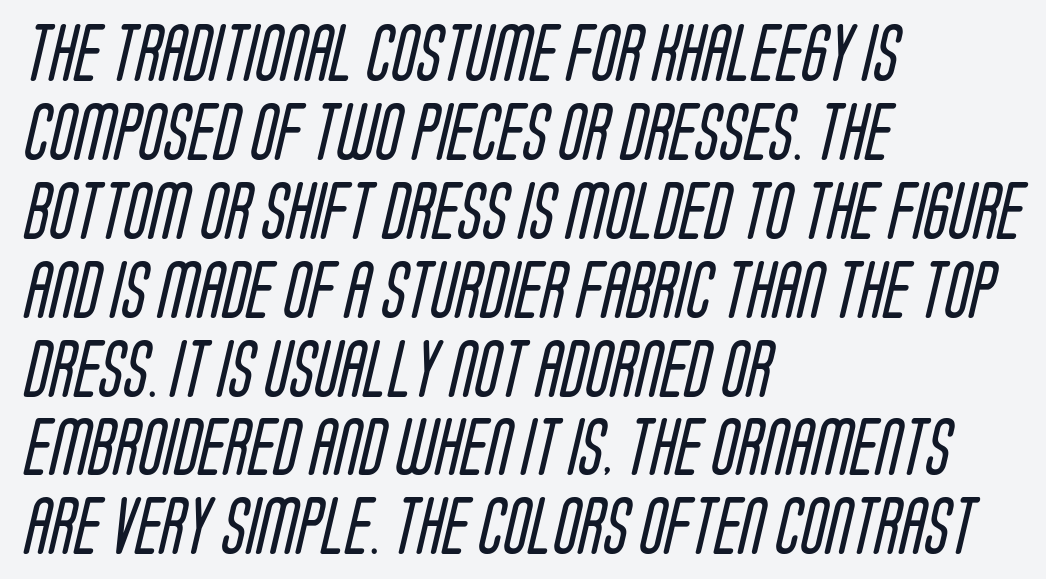
{"serif": "no", "bold": "no", "weight": "regular", "width": "condensed", "stroke_contrast": "low", "x_height": "large", "monospaced": "no", "underline": "no", "align": "left", "line_spacing": "normal", "line_spacing_ratio": 1.36, "letter_spacing": "normal", "letter_spacing_em": 0.0, "glyph_px": 58}
